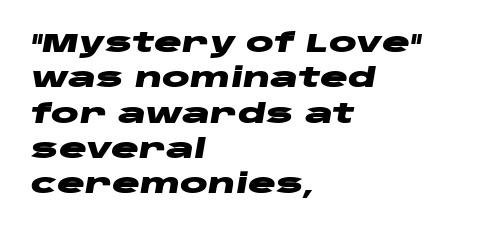
{"italic": "yes", "lean": "right", "slant_degrees": 10, "bold": "yes", "underline": "no", "align": "left", "line_spacing": "normal", "line_spacing_ratio": 1.36, "letter_spacing": "normal", "letter_spacing_em": 0.0, "glyph_px": 26}
